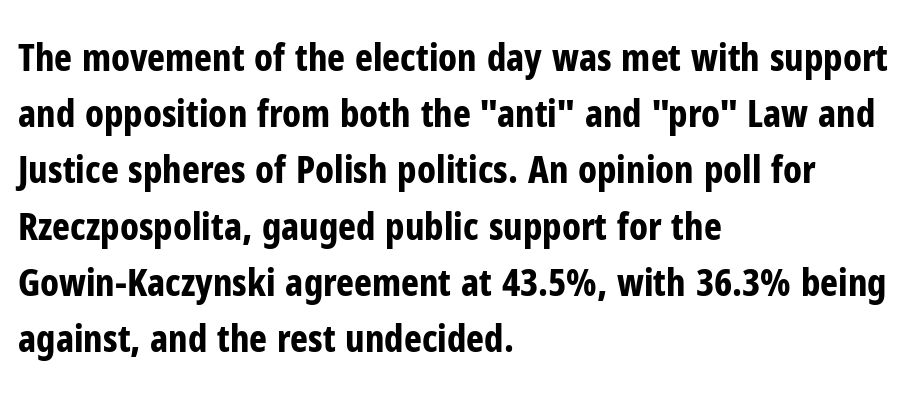
Weight check: bold — yes, fully. Tracking value appears to be zero — textbook default spacing. The passage shown is not underscored anywhere. The typesetter chose a ragged-right arrangement here. This is roman type, the default non-slanted kind.
